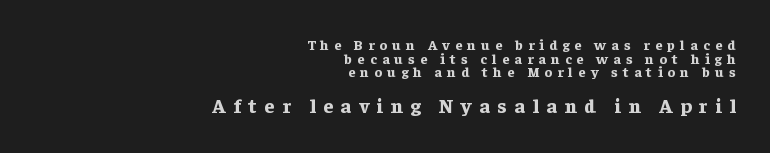
{"italic": "no", "bold": "yes", "underline": "no", "align": "right", "line_spacing": "tight", "line_spacing_ratio": 0.97, "letter_spacing": "wide", "letter_spacing_em": 0.38, "larger_block": "second", "size_ratio": 1.43, "glyph_px": 20}
